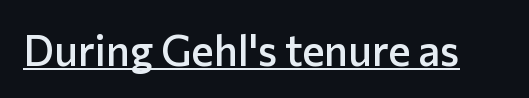
Q: Is the text bold? A: Semi-bold.
Q: Is the text italic (slanted)? A: No, it is upright.
Q: Is the typeface a serif or a sans-serif typeface? A: Sans-serif.
Q: Is the text underlined? A: Yes.
Q: Is the spacing between letters normal or unusually wide? A: Normal.
Q: Width (condensed, normal, or wide)? A: Normal.
Q: Stroke contrast? A: Low.
Q: x-height? A: Medium.
Q: Monospaced? A: No.
